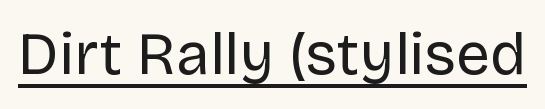
Q: Is the text bold? A: No.
Q: Is the text italic (slanted)? A: No, it is upright.
Q: Is the typeface a serif or a sans-serif typeface? A: Sans-serif.
Q: Is the text underlined? A: Yes.
Q: Is the spacing between letters normal or unusually wide? A: Normal.
Q: Width (condensed, normal, or wide)? A: Normal.
Q: Stroke contrast? A: Low.
Q: x-height? A: Large.
Q: Monospaced? A: No.
